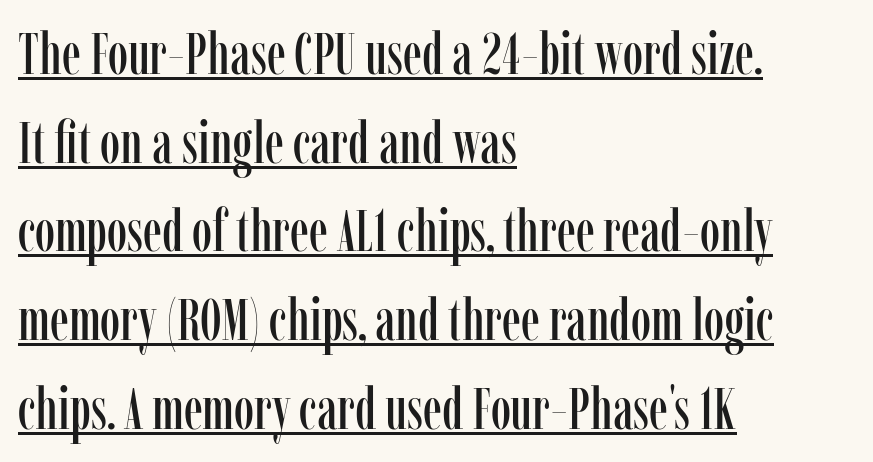
Q: Is the text italic (slanted)? A: No, it is upright.
Q: Is the typeface a serif or a sans-serif typeface? A: Serif.
Q: Is the text underlined? A: Yes.
Q: How is the paragraph aligned? A: Left-aligned.
Q: Is the spacing between letters normal or unusually wide? A: Normal.
Q: Is the spacing between lines tight, normal or loose? A: Normal.
Q: Width (condensed, normal, or wide)? A: Condensed.
Q: Stroke contrast? A: Low.
Q: x-height? A: Medium.
Q: Monospaced? A: No.
